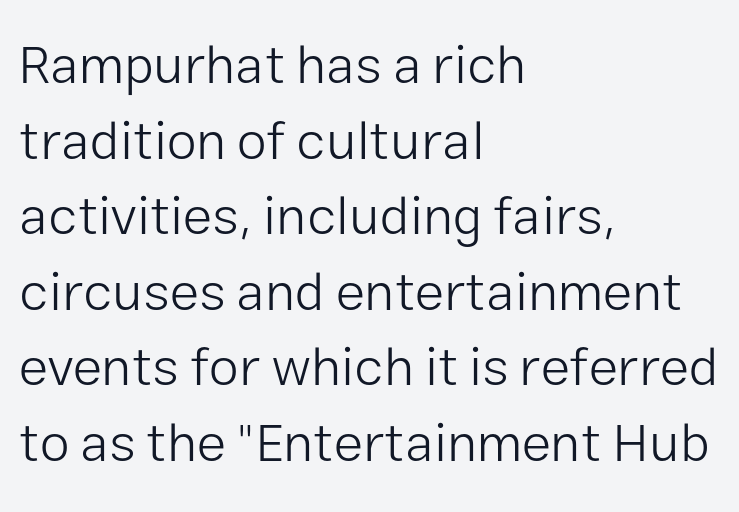
{"serif": "no", "italic": "no", "bold": "no", "weight": "light", "width": "normal", "stroke_contrast": "low", "x_height": "medium", "monospaced": "no", "underline": "no", "align": "left", "line_spacing": "normal", "line_spacing_ratio": 1.4, "letter_spacing": "normal", "letter_spacing_em": 0.0, "glyph_px": 54}
